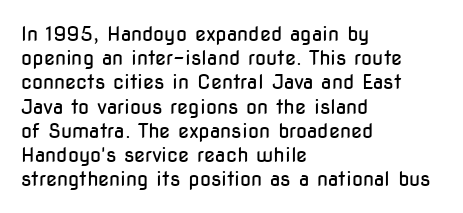
Tall strokes in this sample are plumb rather than angled. Decoration check: the copy has no underline. Words appear dense and cohesive because spacing is normal. The typesetter chose a ragged-right arrangement here.
